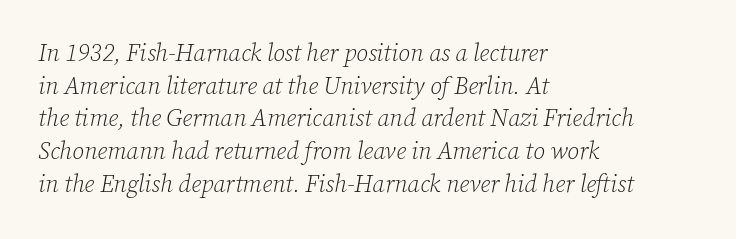
{"italic": "yes", "lean": "right", "slant_degrees": 12, "bold": "no", "underline": "no", "align": "left", "line_spacing": "normal", "line_spacing_ratio": 1.36, "letter_spacing": "normal", "letter_spacing_em": 0.0, "glyph_px": 24}
